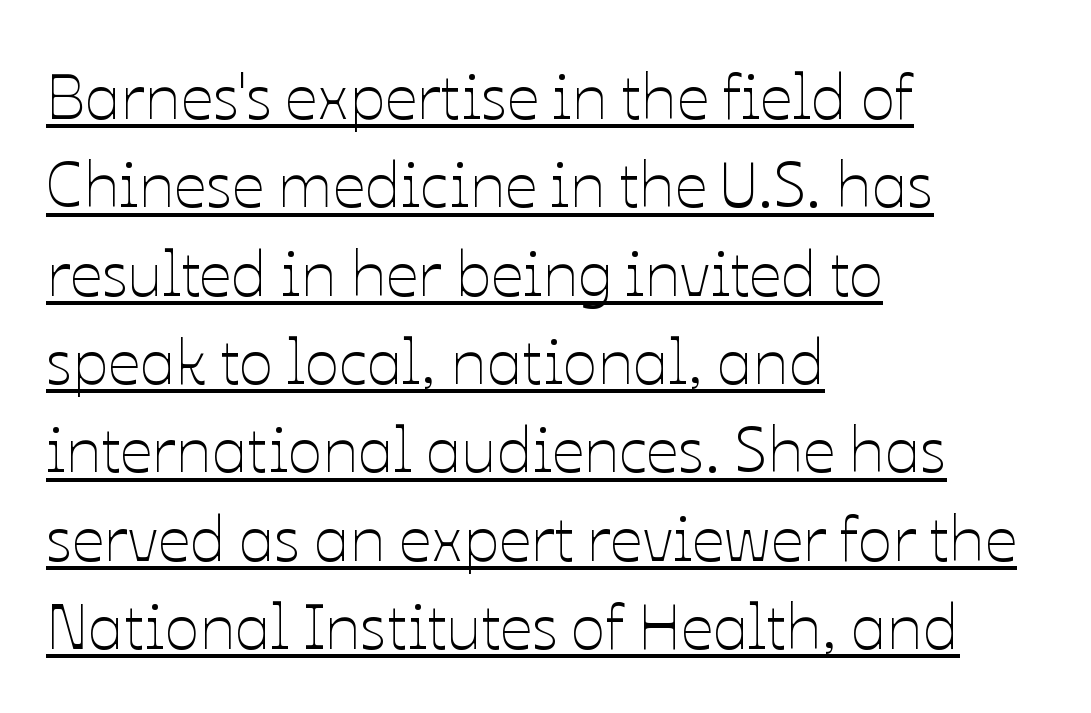
The image shows 64 px thin type, upright; set left-aligned, normal line spacing (1.38x), normal letter spacing, underlined; low stroke contrast and a medium x-height.
